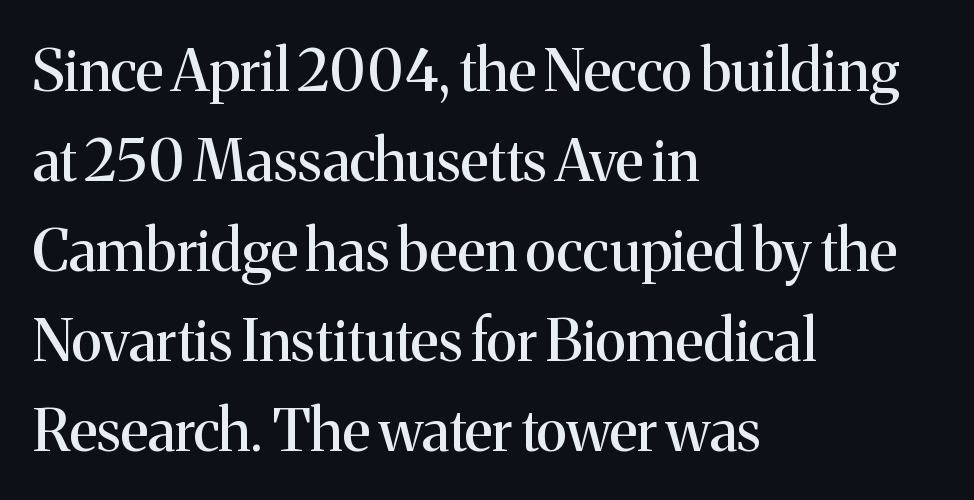
The image shows 58 px serif type, upright; set left-aligned, normal line spacing (1.55x), normal letter spacing, not underlined; medium stroke contrast and a medium x-height.
